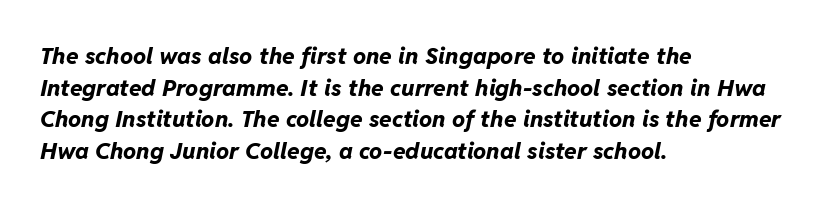
Q: Is the text bold? A: Yes.
Q: Is the text italic (slanted)? A: Yes, it leans right by about 11 degrees.
Q: Is the text underlined? A: No.
Q: How is the paragraph aligned? A: Left-aligned.
Q: Is the spacing between letters normal or unusually wide? A: Normal.
Q: Is the spacing between lines tight, normal or loose? A: Normal.
